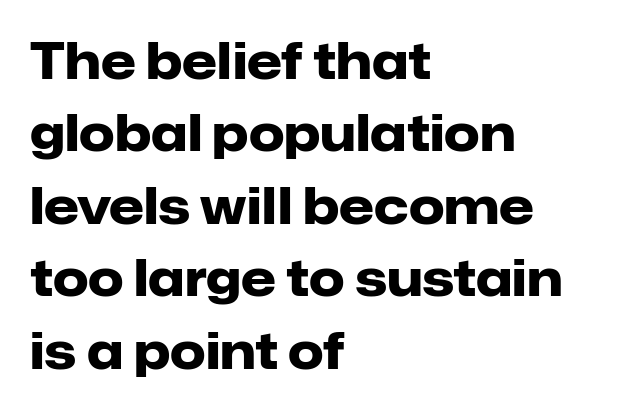
The vertical gap from one line to the next is medium. Plain, unruled lines of type. Compared with a centered layout, this one pins lines to the left instead. The type sits square on the baseline with zero lean. This sample has the flowing, uneven cadence of proportional lettering. The font family rendered here belongs to the sans-serif group.
